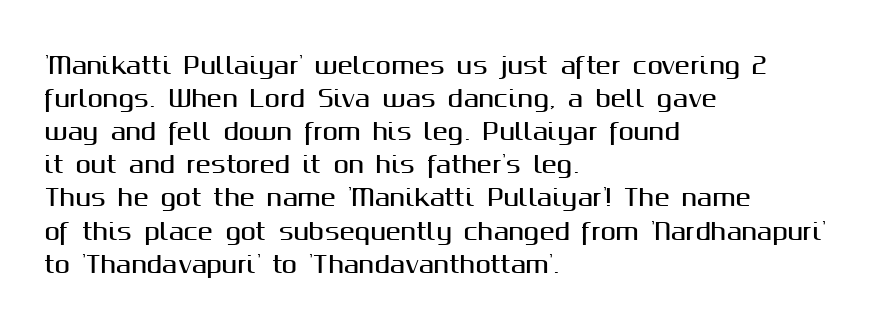
The block of text has a typical density, with ordinary space between rows. Tracking here is standard; glyphs follow each other at the usual distance. The strip under each line holds only bare page. The lettering holds an erect, upright posture throughout. Teacher's note: observe the even left margin — that is flush-left alignment.
